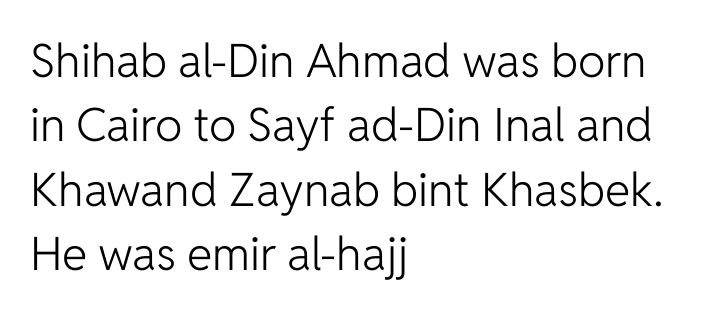
Stroke mass is kept to a normal reading level or below. Is the letter spacing exaggerated? No — it looks like the ordinary default. If you measured baseline to baseline, you'd find a middling distance. You could not count columns in this text — the font is proportionally spaced.
